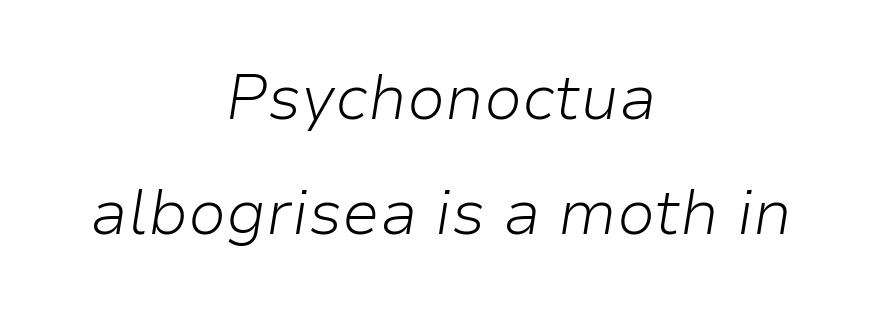
Emphasis-style slanted type is in use. Horizontally, the lines are justified to the midpoint only. There is no visible air inserted between adjacent glyphs. These lines are rendered in a variable-pitch font. Compared with a typical body face, this is equally light or lighter still. Honestly, there is no underline to notice here at all.
